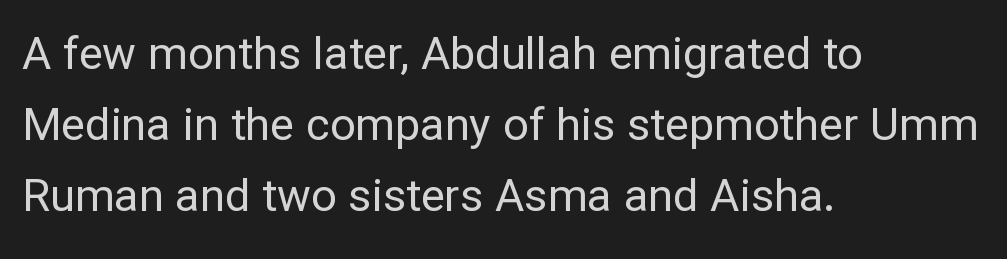
The strokes carry an ordinary text weight at most. Every stem runs plumb, perpendicular to the baseline. This sample keeps an unexceptional amount of space between lines. Does extra space separate the letters? No, they use regular spacing. Is the block centered? No — it sits flush against the left margin. The strip under each line holds only bare page.
